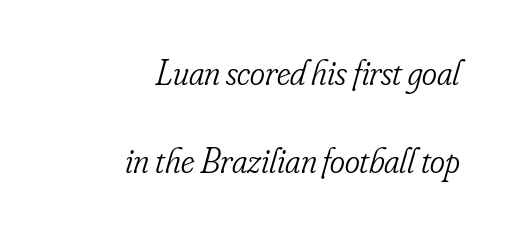
{"serif": "yes", "italic": "yes", "lean": "right", "slant_degrees": 16, "bold": "no", "weight": "light", "width": "condensed", "stroke_contrast": "low", "x_height": "small", "monospaced": "no", "underline": "no", "align": "right", "line_spacing": "loose", "line_spacing_ratio": 2.44, "letter_spacing": "normal", "letter_spacing_em": 0.0, "glyph_px": 36}
